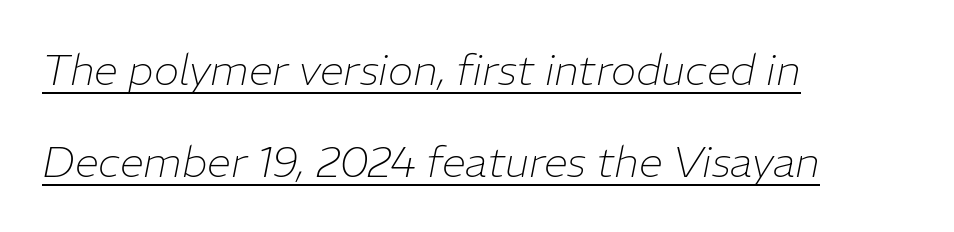
Tracking value appears to be zero — textbook default spacing. The lettering is marked with a stroke running underneath it. Here the designer chose a conventional face with non-uniform glyph widths. These lines are set flush left with a ragged right edge. Baseline-to-baseline distance is far greater than the letter height.
